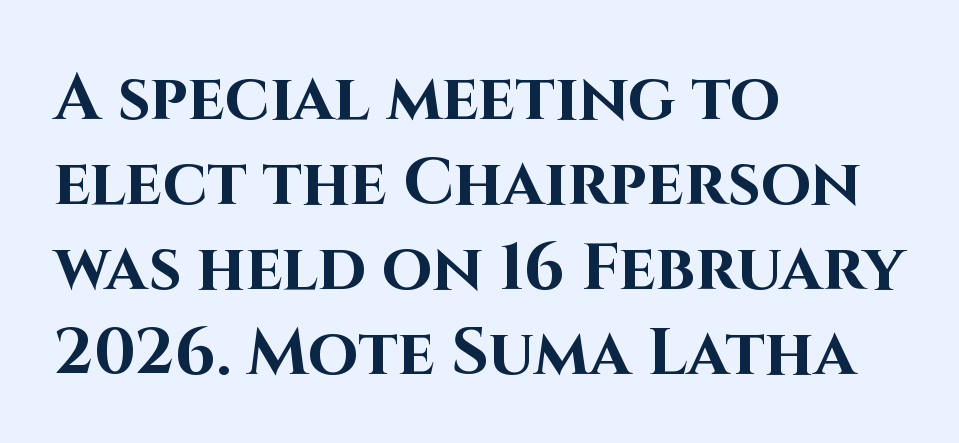
Q: Is the text bold? A: Yes.
Q: Is the text italic (slanted)? A: No, it is upright.
Q: Is the typeface a serif or a sans-serif typeface? A: Sans-serif.
Q: Is the text underlined? A: No.
Q: How is the paragraph aligned? A: Left-aligned.
Q: Is the spacing between letters normal or unusually wide? A: Normal.
Q: Is the spacing between lines tight, normal or loose? A: Normal.
Q: Width (condensed, normal, or wide)? A: Normal.
Q: Stroke contrast? A: High.
Q: x-height? A: Large.
Q: Monospaced? A: No.
